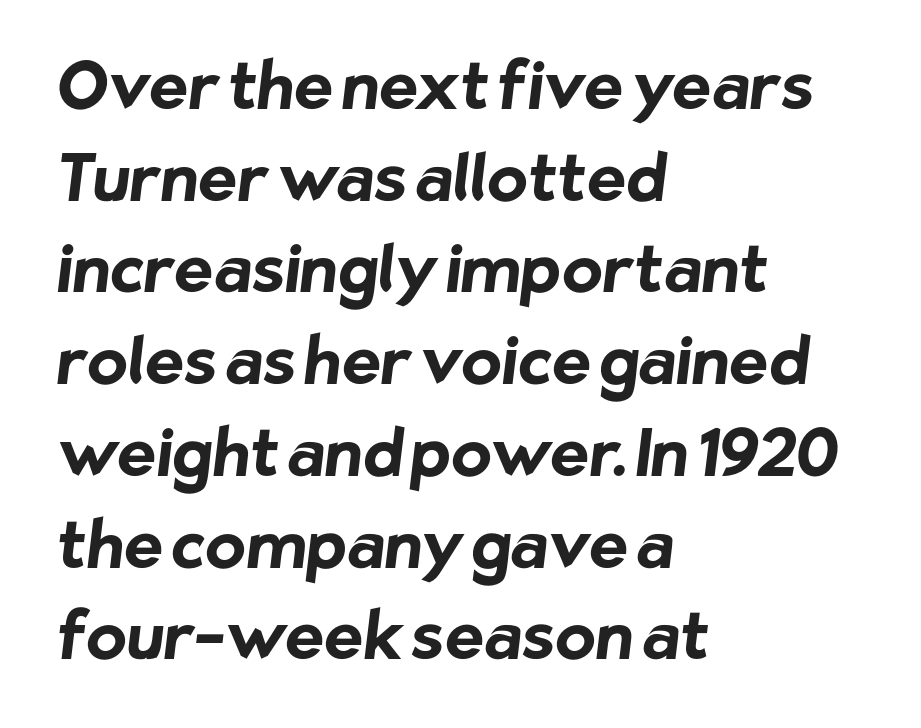
The rendering shows plain stroke endings on the letterforms — a sans-serif design. Whoever set this chose a conventional vertical rhythm. The rendering uses natural spacing where letterforms have individual widths. The glyphs are unaccompanied by any horizontal stroke below them. Does the copy run flush right? No — it runs flush left. The sample has been set heavy, in full bold.
